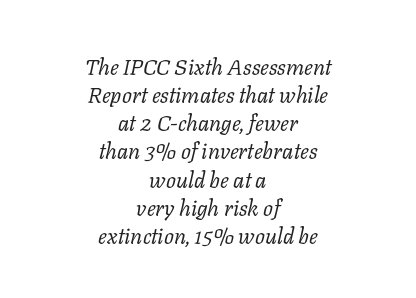
The image shows 22 px text type, italic (leaning right); set centered, normal line spacing (1.28x), normal letter spacing, not underlined.
